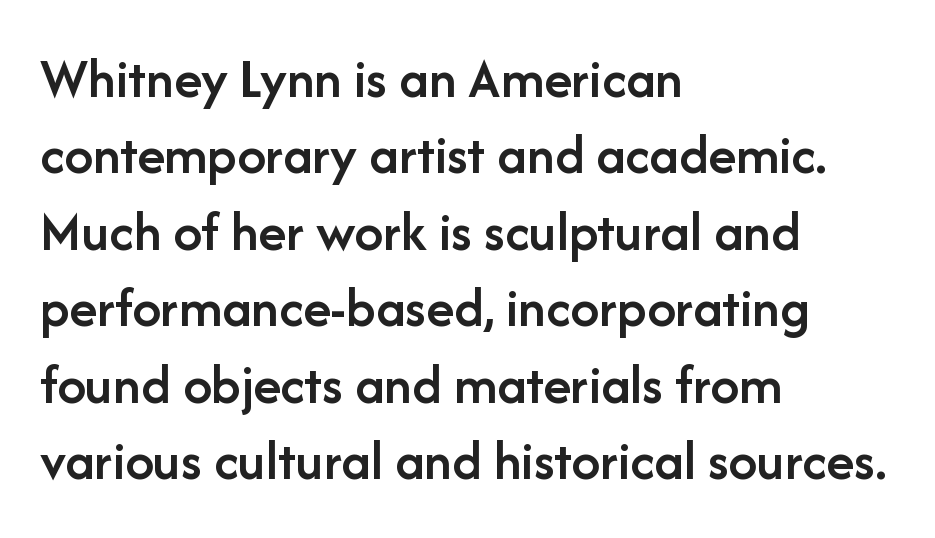
{"serif": "no", "italic": "no", "bold": "semi", "weight": "semibold", "width": "normal", "stroke_contrast": "low", "x_height": "medium", "monospaced": "no", "underline": "no", "align": "left", "line_spacing": "normal", "line_spacing_ratio": 1.34, "letter_spacing": "normal", "letter_spacing_em": 0.0, "glyph_px": 57}
